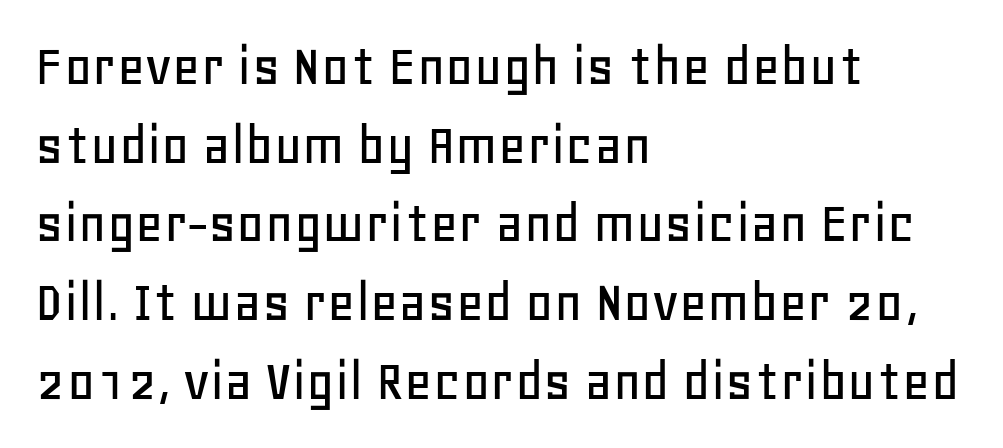
Q: Is the text italic (slanted)? A: No, it is upright.
Q: Is the typeface a serif or a sans-serif typeface? A: Sans-serif.
Q: Is the text underlined? A: No.
Q: How is the paragraph aligned? A: Left-aligned.
Q: Is the spacing between letters normal or unusually wide? A: Normal.
Q: Is the spacing between lines tight, normal or loose? A: Normal.
Q: Width (condensed, normal, or wide)? A: Normal.
Q: Stroke contrast? A: Low.
Q: x-height? A: Large.
Q: Monospaced? A: No.
